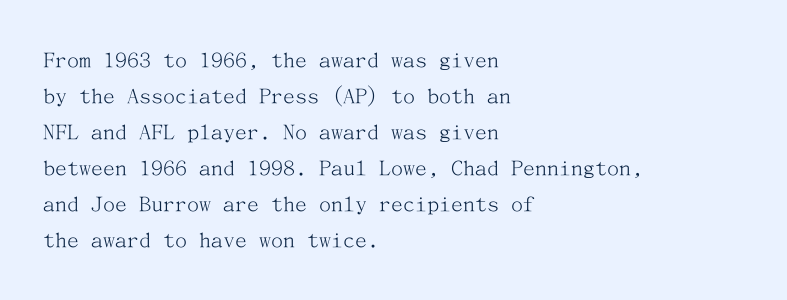
Q: Is the text bold? A: No.
Q: Is the text italic (slanted)? A: No, it is upright.
Q: Is the text underlined? A: No.
Q: How is the paragraph aligned? A: Left-aligned.
Q: Is the spacing between letters normal or unusually wide? A: Normal.
Q: Is the spacing between lines tight, normal or loose? A: Normal.
